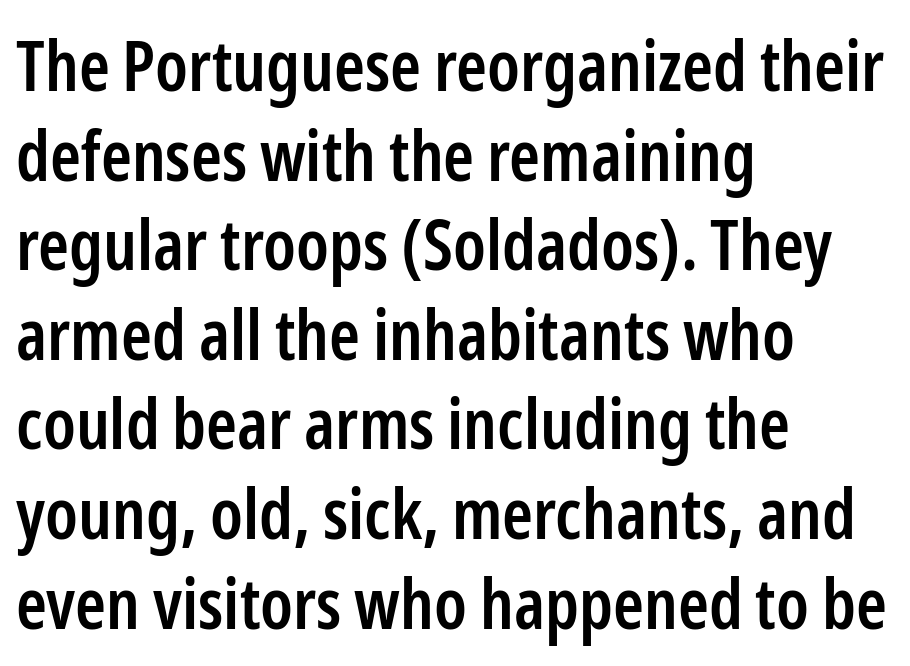
The passage shown has conventional tracking throughout. The face used here is proportionally spaced, like ordinary book or web type. A student would call this left alignment; a typographer would say flush left, rag right. A typesetter would call this leading conventional body-copy spacing. Are there feet on the stems? There aren't — it's a sans.
